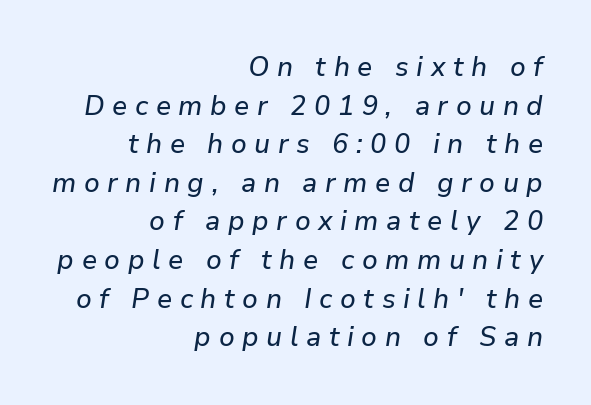
Q: Is the text italic (slanted)? A: Yes, it leans right by about 9 degrees.
Q: Is the text underlined? A: No.
Q: How is the paragraph aligned? A: Right-aligned.
Q: Is the spacing between letters normal or unusually wide? A: Unusually wide.
Q: Is the spacing between lines tight, normal or loose? A: Normal.
